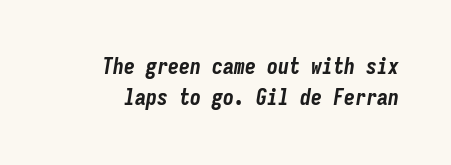
Q: Is the text bold? A: Yes.
Q: Is the text italic (slanted)? A: Yes, it leans right by about 9 degrees.
Q: Is the text underlined? A: No.
Q: Is the spacing between letters normal or unusually wide? A: Normal.
Q: Is the spacing between lines tight, normal or loose? A: Normal.
